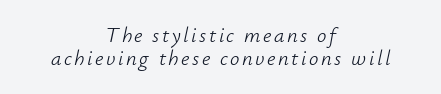
Does the lettering tilt? It does — this is italic. Both edges are ragged and mirror each other, which tells us the setting is centered. The zone under the glyphs is completely vacant. This sample trades vertical openness for compactness between lines. Bold? No — there's no thickening of the strokes.
